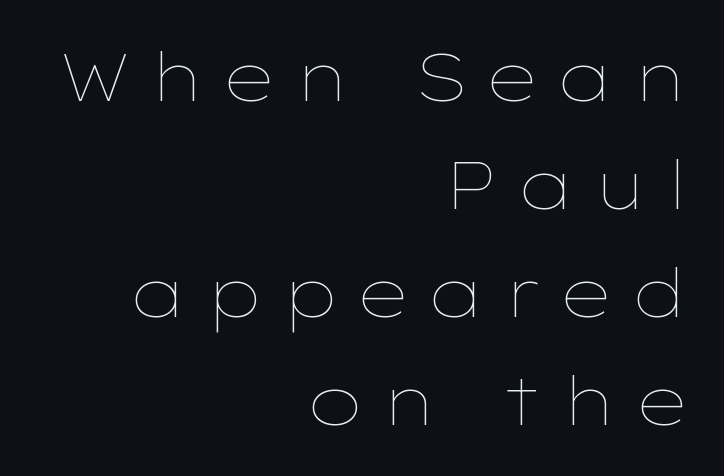
The image shows 67 px thin, wide type, upright; set right-aligned, normal line spacing (1.61x), unusually wide letter spacing (+0.24 em), not underlined; low stroke contrast and a medium x-height.
